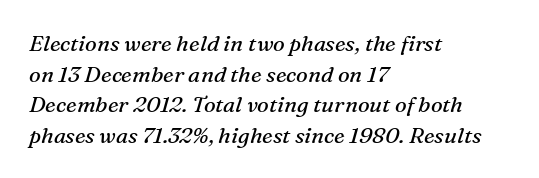
{"italic": "yes", "lean": "right", "slant_degrees": 16, "bold": "no", "underline": "no", "align": "left", "line_spacing": "normal", "line_spacing_ratio": 1.39, "letter_spacing": "normal", "letter_spacing_em": 0.0, "glyph_px": 22}
